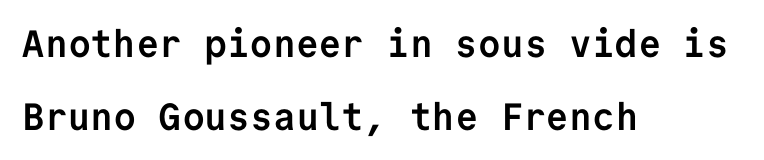
{"serif": "no", "italic": "no", "bold": "yes", "weight": "semibold", "width": "normal", "stroke_contrast": "low", "x_height": "medium", "monospaced": "yes", "underline": "no", "align": "left", "line_spacing": "loose", "line_spacing_ratio": 1.92, "letter_spacing": "normal", "letter_spacing_em": 0.0, "glyph_px": 38}
